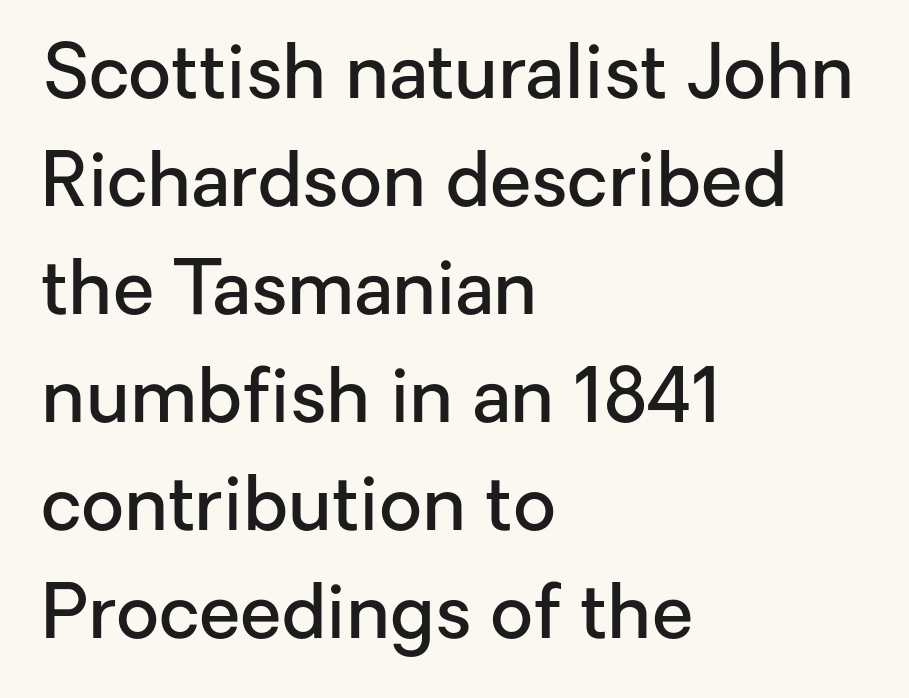
Spacing verdict: proportional, widths tailored to each character. In terms of posture, this sample is upright. Type without underlining. Is this a sans? Yes — the strokes have no serifs.
